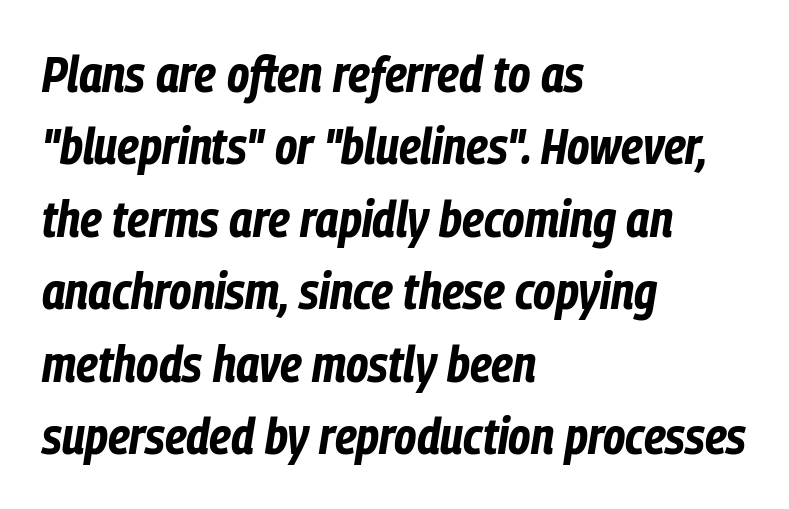
Q: Is the text bold? A: Yes.
Q: Is the text italic (slanted)? A: Yes, it leans right by about 9 degrees.
Q: Is the text underlined? A: No.
Q: How is the paragraph aligned? A: Left-aligned.
Q: Is the spacing between letters normal or unusually wide? A: Normal.
Q: Is the spacing between lines tight, normal or loose? A: Normal.
Q: Width (condensed, normal, or wide)? A: Condensed.
Q: Stroke contrast? A: Low.
Q: x-height? A: Medium.
Q: Monospaced? A: No.
